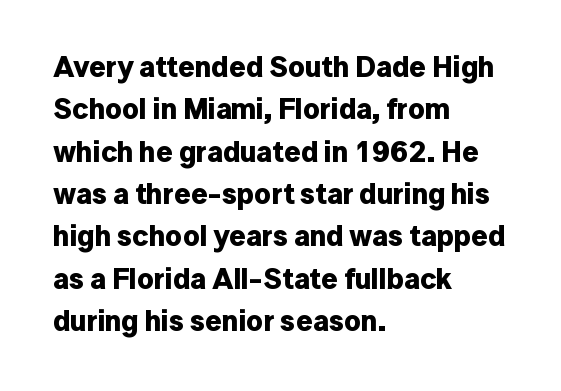
The image shows 29 px bold sans-serif type, upright; set left-aligned, normal line spacing (1.46x), normal letter spacing, not underlined; low stroke contrast and a medium x-height.
